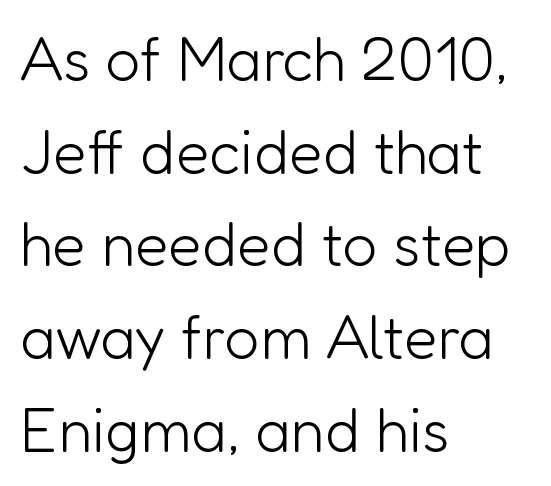
The image shows 61 px light sans-serif type, upright; set left-aligned, normal line spacing (1.52x), normal letter spacing, not underlined; low stroke contrast and a medium x-height.
